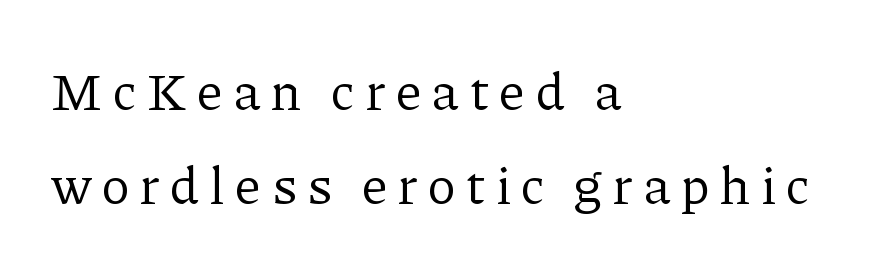
No letter is thick-stroked: the sample isn't bold. Tall strokes in this sample are plumb rather than angled. Does the type have serifs? Yes, each stem ends in a small foot. Does extra space separate the letters? Yes, quite a lot of it.
